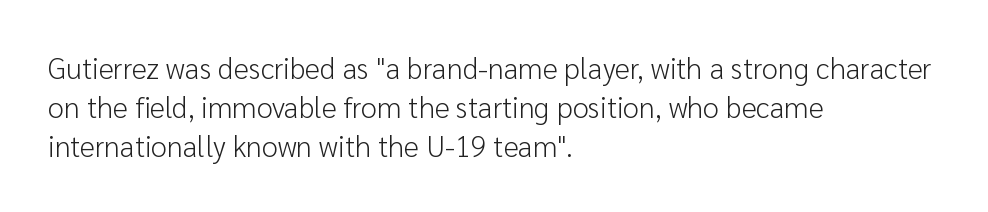
The image shows 29 px light sans-serif type, upright; set left-aligned, normal line spacing (1.34x), normal letter spacing, not underlined; low stroke contrast and a medium x-height.
